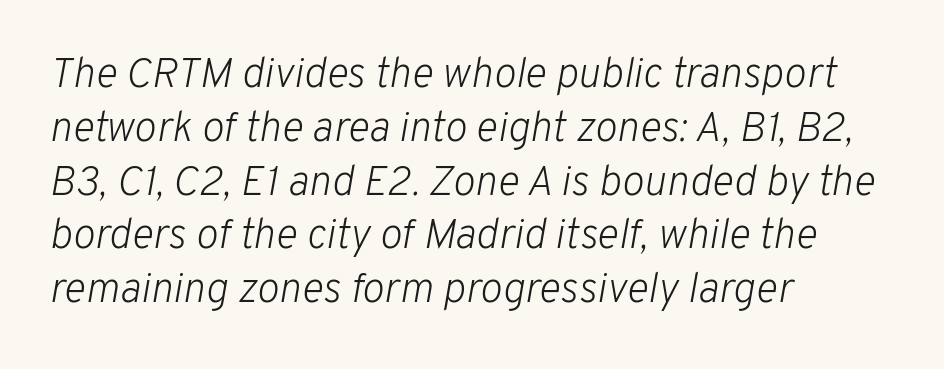
Q: Is the text bold? A: No.
Q: Is the text italic (slanted)? A: Yes, it leans right by about 10 degrees.
Q: Is the text underlined? A: No.
Q: How is the paragraph aligned? A: Left-aligned.
Q: Is the spacing between letters normal or unusually wide? A: Normal.
Q: Is the spacing between lines tight, normal or loose? A: Normal.
Q: Width (condensed, normal, or wide)? A: Normal.
Q: Stroke contrast? A: Low.
Q: x-height? A: Medium.
Q: Monospaced? A: No.
